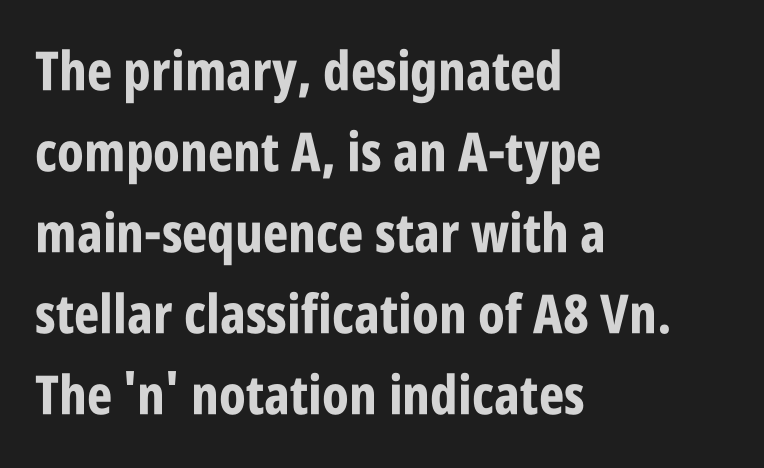
{"serif": "no", "italic": "no", "bold": "yes", "weight": "bold", "width": "condensed", "stroke_contrast": "low", "x_height": "large", "monospaced": "no", "underline": "no", "align": "left", "line_spacing": "normal", "line_spacing_ratio": 1.5, "letter_spacing": "normal", "letter_spacing_em": 0.0, "glyph_px": 54}
